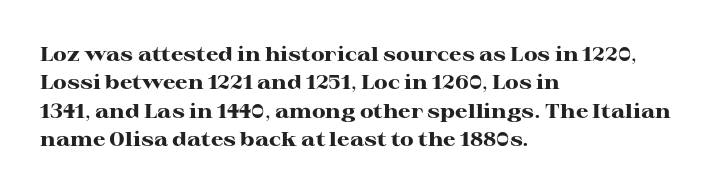
Has an underline been added? It has not. Here the glyphs are tracked normally, forming tight word shapes. Compared with typical paragraphs, the rows here are spaced about the same. The characters look thick and weighty, a clear bold.
